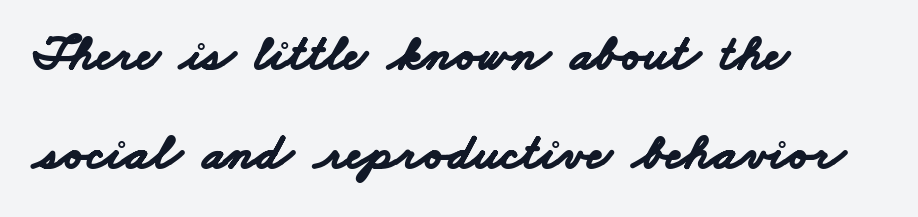
Is this a sans? Yes — the strokes have no serifs. The passage shown stacks its lines with a broad gap. Is this a fixed-width face? No — the glyphs have proportional, varying widths. The rendering keeps characters at their native spacing.
